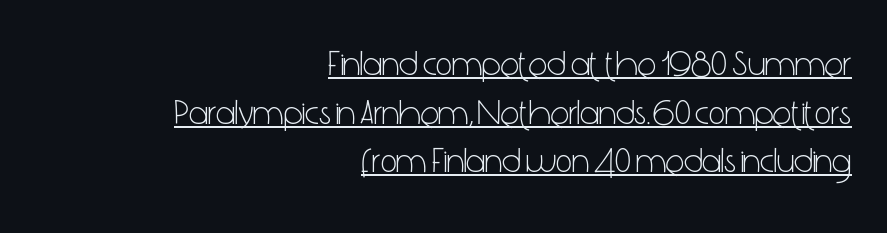
The image shows 35 px light, condensed sans-serif type, upright; set right-aligned, normal line spacing (1.39x), normal letter spacing, underlined; low stroke contrast and a medium x-height.
